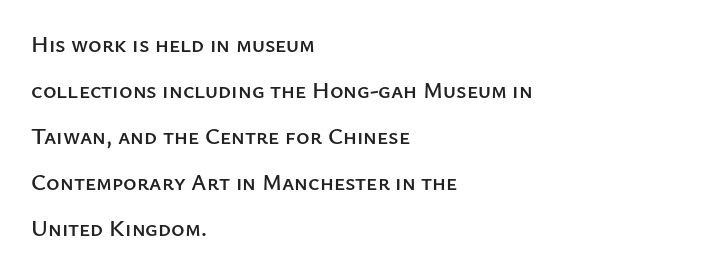
{"italic": "no", "underline": "no", "align": "left", "line_spacing": "loose", "line_spacing_ratio": 2.0, "letter_spacing": "normal", "letter_spacing_em": 0.0, "glyph_px": 23}
